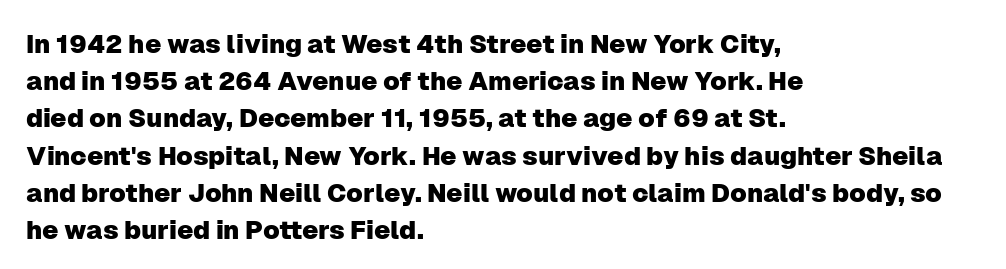
Q: Is the text italic (slanted)? A: No, it is upright.
Q: Is the text underlined? A: No.
Q: How is the paragraph aligned? A: Left-aligned.
Q: Is the spacing between letters normal or unusually wide? A: Normal.
Q: Is the spacing between lines tight, normal or loose? A: Normal.
